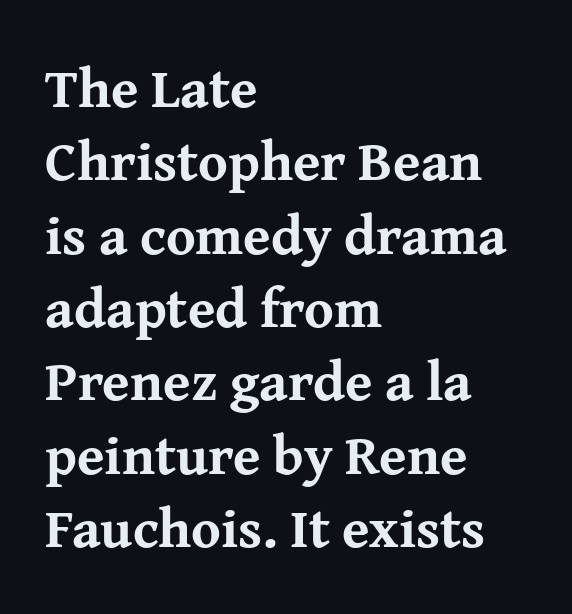
Q: Is the text bold? A: Yes.
Q: Is the text italic (slanted)? A: No, it is upright.
Q: Is the typeface a serif or a sans-serif typeface? A: Serif.
Q: Is the text underlined? A: No.
Q: How is the paragraph aligned? A: Left-aligned.
Q: Is the spacing between letters normal or unusually wide? A: Normal.
Q: Is the spacing between lines tight, normal or loose? A: Normal.
Q: Width (condensed, normal, or wide)? A: Normal.
Q: Stroke contrast? A: Medium.
Q: x-height? A: Medium.
Q: Monospaced? A: No.
